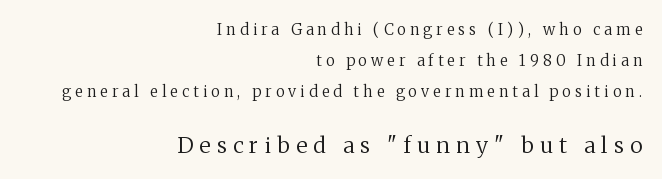
{"italic": "no", "bold": "no", "underline": "no", "align": "right", "line_spacing": "loose", "line_spacing_ratio": 2.07, "letter_spacing": "wide", "letter_spacing_em": 0.28, "larger_block": "second", "size_ratio": 1.47, "glyph_px": 22}
